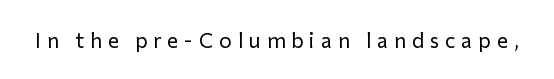
The image shows 21 px text type, upright; set unusually wide letter spacing (+0.28 em), not underlined.
